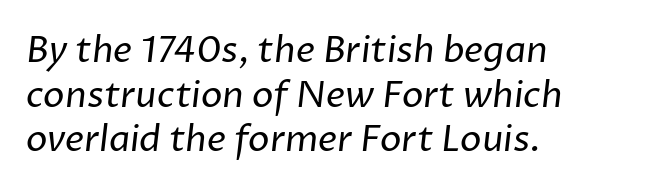
{"serif": "no", "bold": "no", "weight": "regular", "width": "normal", "stroke_contrast": "low", "x_height": "medium", "monospaced": "no", "underline": "no", "align": "left", "line_spacing_ratio": 1.24, "letter_spacing": "normal", "letter_spacing_em": 0.0, "glyph_px": 36}
